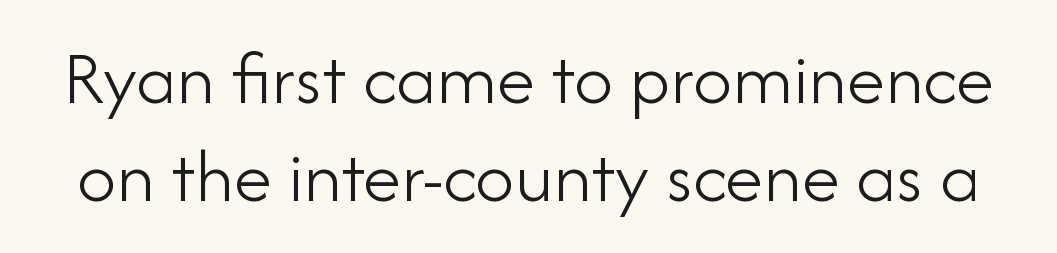
{"serif": "no", "italic": "no", "bold": "no", "weight": "light", "width": "normal", "stroke_contrast": "low", "x_height": "small", "monospaced": "no", "underline": "no", "line_spacing": "normal", "line_spacing_ratio": 1.26, "letter_spacing": "normal", "letter_spacing_em": 0.0, "glyph_px": 78}
